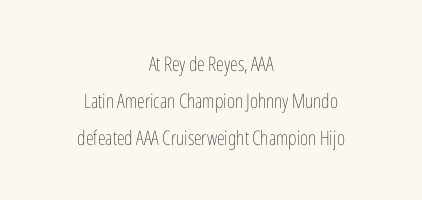
Glyph-to-glyph distance matches everyday printed text. Vertical strokes here are truly vertical. Teacher's note: observe the equal gaps on both sides — that is centered alignment. No extra ink here — the face is not bold. Beneath every word, the page is bare.
